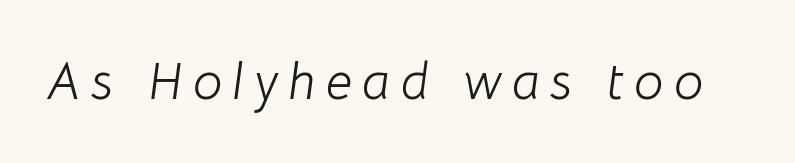
Quick note: italic. Proportional: the letters do not fall into vertical columns. The baseline area is clear. Counters stay open thanks to moderate or lighter strokes. Each word looks stretched out because of the extra space between its letters.
